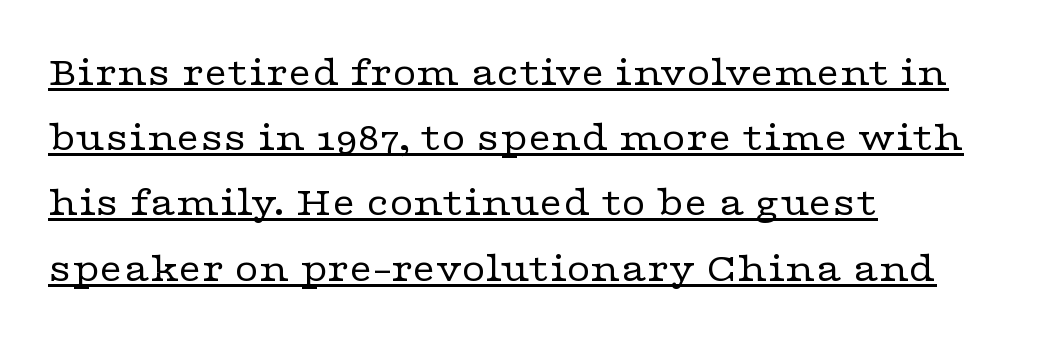
This is serif lettering, the kind often seen in printed books. Quick note: interline space is typical. The horizontal fit of the characters is conventional and even. Horizontal alignment here is leftward, the default for most running prose. These lines are rendered in a variable-pitch font.
